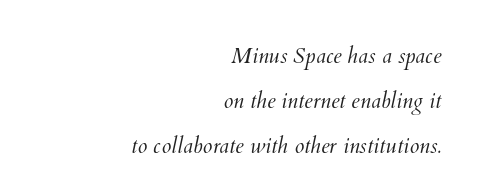
The passage shown is not underscored anywhere. The passage shown stacks its lines with a broad gap. The letterforms sit at book weight or below. Characters follow at the spacing the type designer built in.
